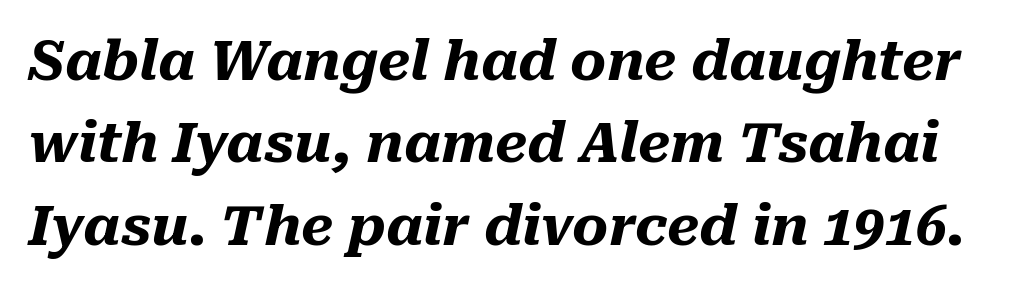
Q: Is the text bold? A: Yes.
Q: Is the text italic (slanted)? A: Yes, it leans right by about 10 degrees.
Q: Is the text underlined? A: No.
Q: Is the spacing between letters normal or unusually wide? A: Normal.
Q: Is the spacing between lines tight, normal or loose? A: Normal.
Q: Width (condensed, normal, or wide)? A: Normal.
Q: Stroke contrast? A: Medium.
Q: x-height? A: Medium.
Q: Monospaced? A: No.
